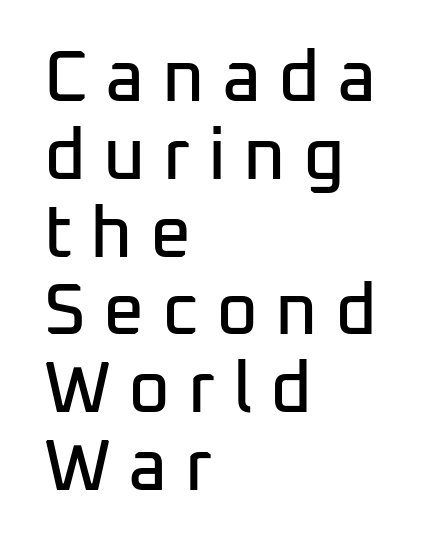
Q: Is the text italic (slanted)? A: No, it is upright.
Q: Is the typeface a serif or a sans-serif typeface? A: Sans-serif.
Q: Is the text underlined? A: No.
Q: How is the paragraph aligned? A: Left-aligned.
Q: Is the spacing between letters normal or unusually wide? A: Unusually wide.
Q: Is the spacing between lines tight, normal or loose? A: Tight.
Q: Width (condensed, normal, or wide)? A: Normal.
Q: Stroke contrast? A: Low.
Q: x-height? A: Medium.
Q: Monospaced? A: No.
